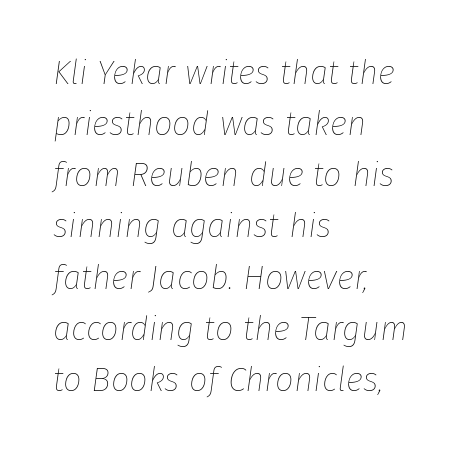
{"italic": "yes", "lean": "right", "slant_degrees": 8, "bold": "no", "weight": "thin", "width": "normal", "stroke_contrast": "low", "x_height": "medium", "monospaced": "no", "underline": "no", "align": "left", "line_spacing": "normal", "line_spacing_ratio": 1.55, "letter_spacing": "normal", "letter_spacing_em": 0.0, "glyph_px": 33}
